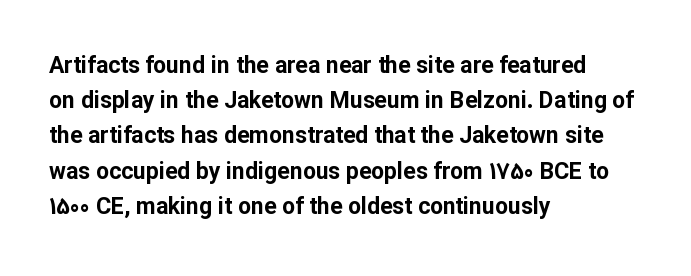
{"italic": "no", "bold": "yes", "underline": "no", "align": "left", "line_spacing": "normal", "line_spacing_ratio": 1.53, "letter_spacing": "normal", "letter_spacing_em": 0.0, "glyph_px": 23}
